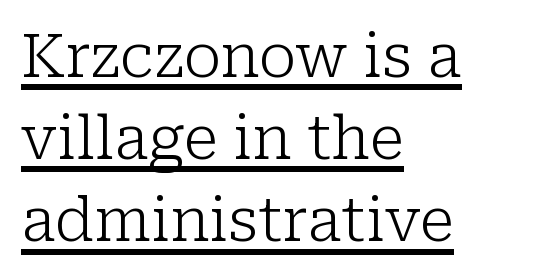
Q: Is the text bold? A: No.
Q: Is the text italic (slanted)? A: No, it is upright.
Q: Is the typeface a serif or a sans-serif typeface? A: Serif.
Q: Is the text underlined? A: Yes.
Q: How is the paragraph aligned? A: Left-aligned.
Q: Is the spacing between letters normal or unusually wide? A: Normal.
Q: Is the spacing between lines tight, normal or loose? A: Normal.
Q: Width (condensed, normal, or wide)? A: Normal.
Q: Stroke contrast? A: Low.
Q: x-height? A: Medium.
Q: Monospaced? A: No.
